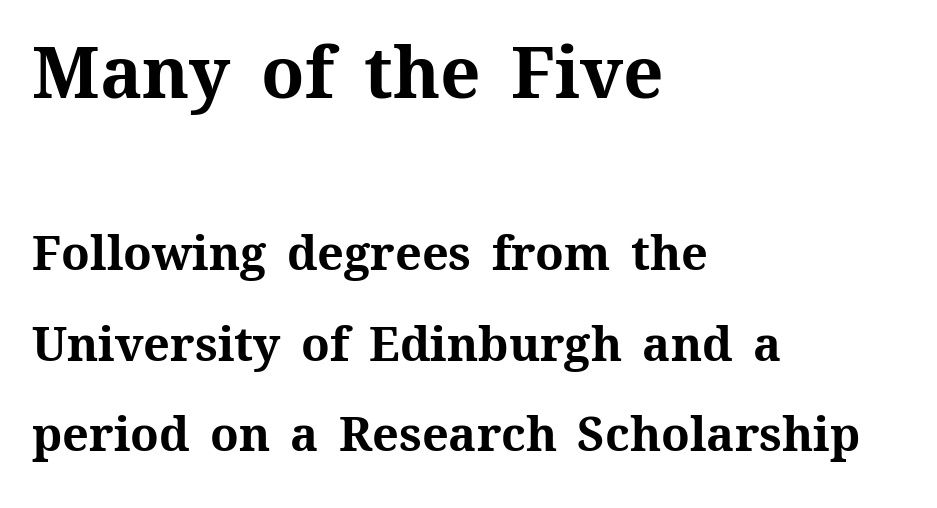
{"italic": "no", "bold": "yes", "weight": "bold", "width": "normal", "stroke_contrast": "medium", "x_height": "medium", "monospaced": "no", "underline": "no", "align": "left", "line_spacing": "loose", "line_spacing_ratio": 1.93, "letter_spacing": "normal", "letter_spacing_em": 0.0, "larger_block": "first", "size_ratio": 1.51, "glyph_px": 71}
